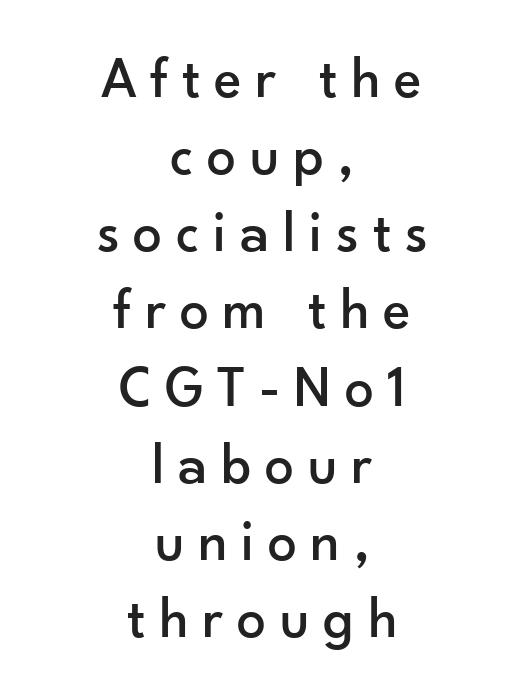
{"serif": "no", "italic": "no", "width": "normal", "stroke_contrast": "low", "x_height": "small", "monospaced": "no", "underline": "no", "align": "center", "line_spacing": "normal", "line_spacing_ratio": 1.33, "letter_spacing": "wide", "letter_spacing_em": 0.24, "glyph_px": 58}
